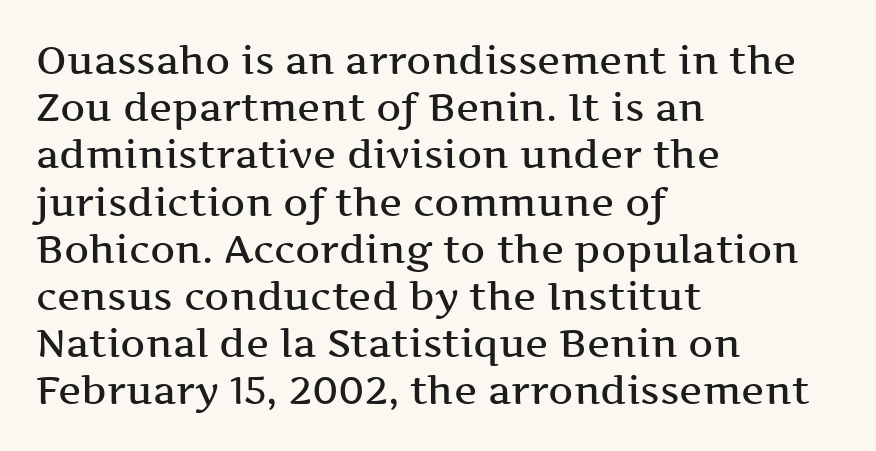
This is the regular roman posture of the typeface. Is this a fixed-width face? No — the glyphs have proportional, varying widths. No word sits above an underline. Serif or sans? Serif — the stroke terminals have little feet.
